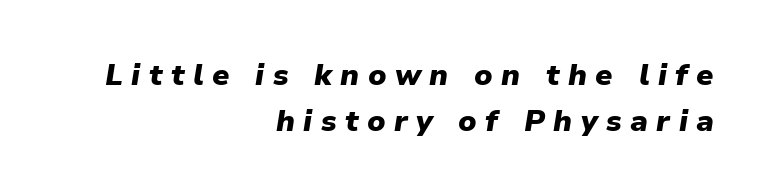
Q: Is the text bold? A: Yes.
Q: Is the text italic (slanted)? A: Yes, it leans right by about 9 degrees.
Q: Is the text underlined? A: No.
Q: How is the paragraph aligned? A: Right-aligned.
Q: Is the spacing between letters normal or unusually wide? A: Unusually wide.
Q: Is the spacing between lines tight, normal or loose? A: Normal.
Q: Width (condensed, normal, or wide)? A: Normal.
Q: Stroke contrast? A: Low.
Q: x-height? A: Medium.
Q: Monospaced? A: No.
